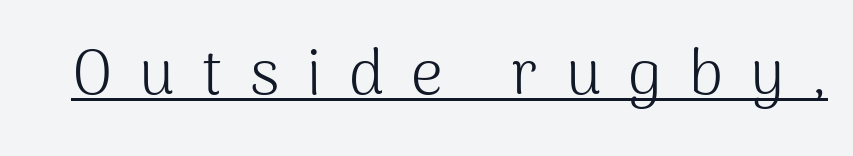
{"serif": "no", "italic": "no", "bold": "no", "weight": "light", "width": "normal", "stroke_contrast": "medium", "x_height": "medium", "monospaced": "no", "underline": "yes", "letter_spacing": "wide", "letter_spacing_em": 0.43, "glyph_px": 63}
